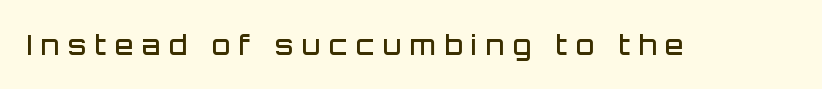
Notice how the stems are strictly vertical — no italics here. Clear beneath every line of the passage. Every letter is mildly thick-stroked: semibold rather than bold. Tracking here is generous; glyphs stand well apart from one another.
